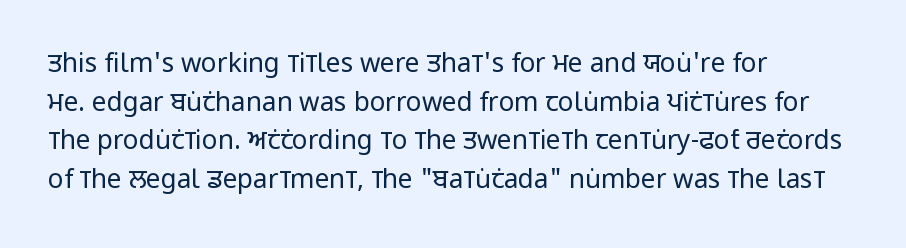
The image shows 26 px text type, upright; set left-aligned, normal line spacing (1.49x), normal letter spacing, not underlined.
